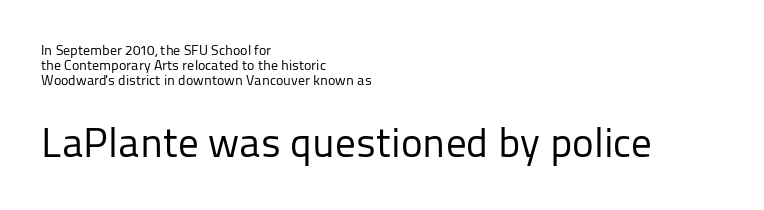
{"serif": "no", "italic": "no", "bold": "no", "weight": "regular", "width": "normal", "stroke_contrast": "low", "x_height": "medium", "monospaced": "no", "underline": "no", "align": "left", "line_spacing": "tight", "line_spacing_ratio": 1.06, "letter_spacing": "normal", "letter_spacing_em": 0.0, "larger_block": "second", "size_ratio": 2.93, "glyph_px": 41}
